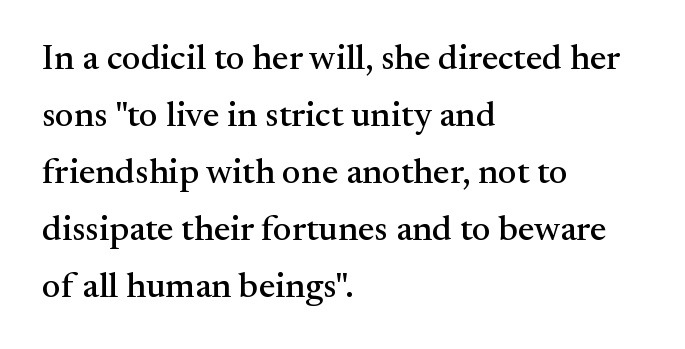
{"serif": "yes", "italic": "no", "width": "normal", "stroke_contrast": "medium", "x_height": "small", "monospaced": "no", "underline": "no", "align": "left", "line_spacing": "normal", "line_spacing_ratio": 1.58, "letter_spacing": "normal", "letter_spacing_em": 0.0, "glyph_px": 36}
